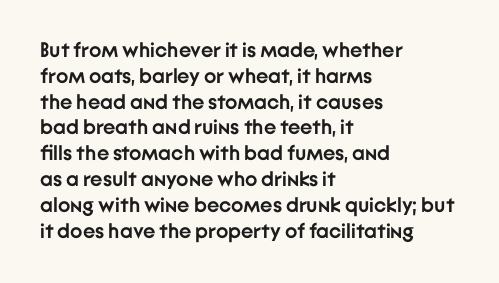
The letters stand upright; this is a roman face. Every row of glyphs begins at an identical x-position on the left. Between one letter and the next there's only the usual sliver of space. Caption: bold face, heavy strokes.
